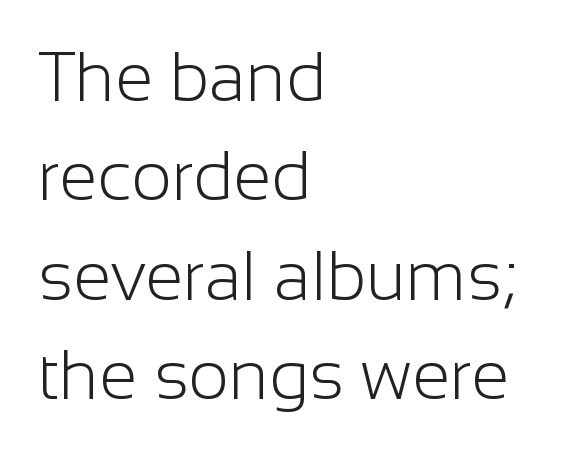
The image shows 69 px light sans-serif type, upright; set left-aligned, normal line spacing (1.44x), normal letter spacing, not underlined; low stroke contrast and a medium x-height.
